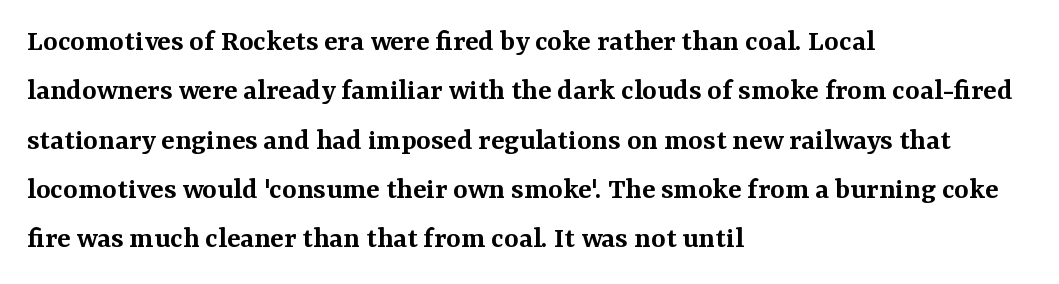
The lines are quadded left. Look at the tracking — it's just the regular setting, nothing added. The passage shown is typed in a proportional face where columns would drift. The axis of the letterforms is exactly vertical.
